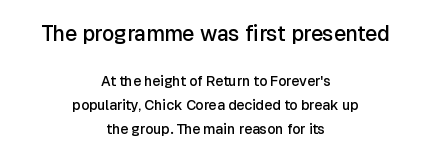
Q: Is the text bold? A: Semi-bold.
Q: Is the text italic (slanted)? A: No, it is upright.
Q: Is the text underlined? A: No.
Q: How is the paragraph aligned? A: Centered.
Q: Is the spacing between letters normal or unusually wide? A: Normal.
Q: Is the spacing between lines tight, normal or loose? A: Normal.
Q: Which block of text is set in a larger size, the first (top) or the second (bottom)? A: The first (top) one.
